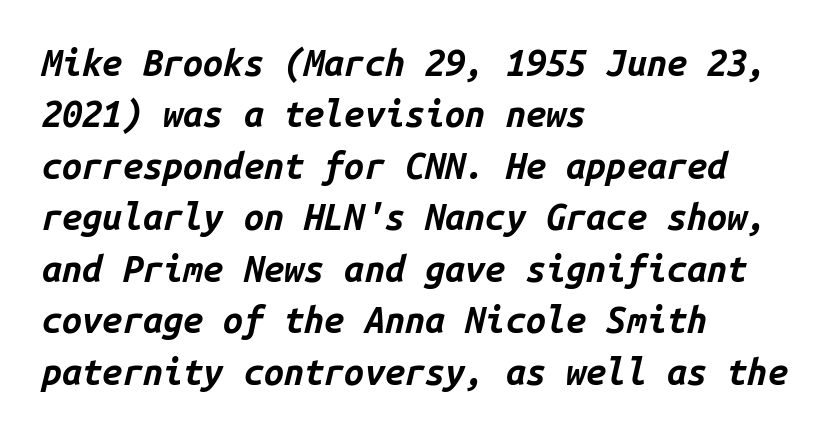
Italic? Definitely — the glyphs are oblique. One glance says typical: line gaps are just what's usual. These lines stack with their left ends in a neat column. Here the designer chose a console-style face with uniform glyph widths.
